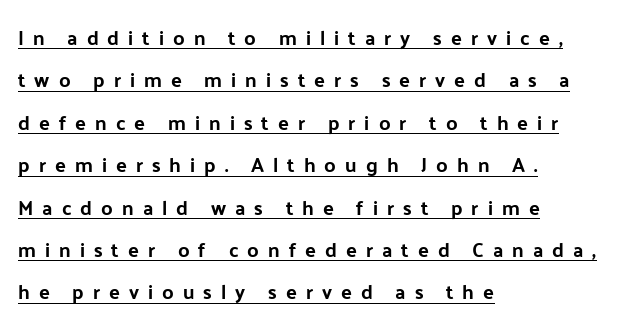
{"italic": "no", "bold": "yes", "underline": "yes", "align": "left", "line_spacing": "loose", "line_spacing_ratio": 2.12, "letter_spacing": "wide", "letter_spacing_em": 0.45, "glyph_px": 20}
